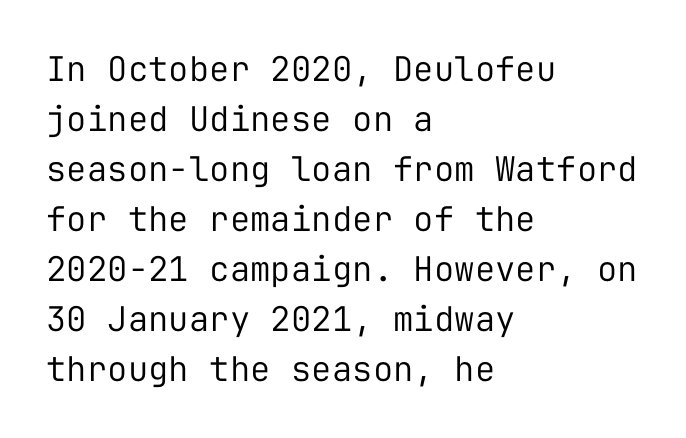
The image shows 34 px regular-weight sans-serif type, upright, monospaced; set left-aligned, normal line spacing (1.47x), normal letter spacing, not underlined; low stroke contrast and a medium x-height.
